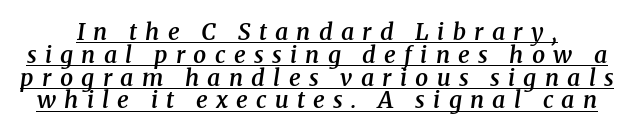
The image shows 23 px text type, italic (leaning right); set tight line spacing (0.99x), unusually wide letter spacing (+0.36 em), underlined.
